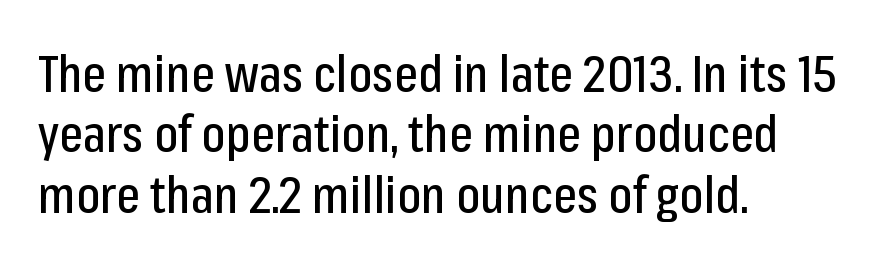
These lines were composed using upright roman letters. The rendering keeps characters at their native spacing. Serif or sans? Sans — the stroke terminals are bare. The rendering uses natural spacing where letterforms have individual widths. Decoration check: the copy has no underline. These lines stack with their left ends in a neat column.
